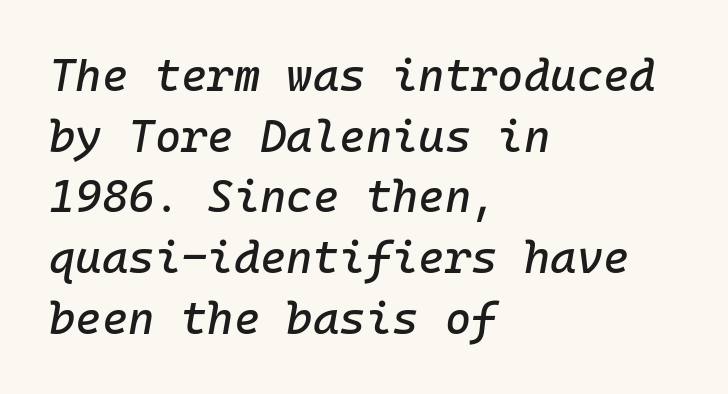
Q: Is the text italic (slanted)? A: Yes, it leans right by about 10 degrees.
Q: Is the text underlined? A: No.
Q: How is the paragraph aligned? A: Left-aligned.
Q: Is the spacing between letters normal or unusually wide? A: Normal.
Q: Is the spacing between lines tight, normal or loose? A: Normal.
Q: Width (condensed, normal, or wide)? A: Normal.
Q: Stroke contrast? A: Low.
Q: x-height? A: Medium.
Q: Monospaced? A: Yes.
